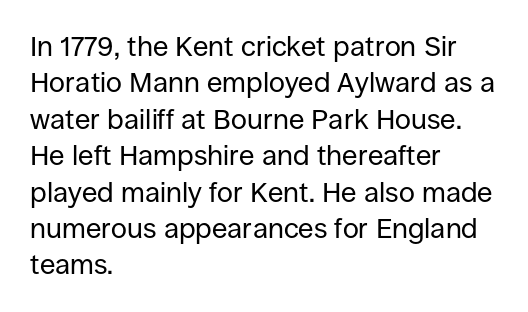
Here the designer chose a conventional face with non-uniform glyph widths. The face used here is a sans, in the tradition of grotesques and geometrics. The rendering uses a moderate line-height, typical for paragraphs. This sample uses plain, unmodified letter spacing. Clear beneath every line of the passage.
